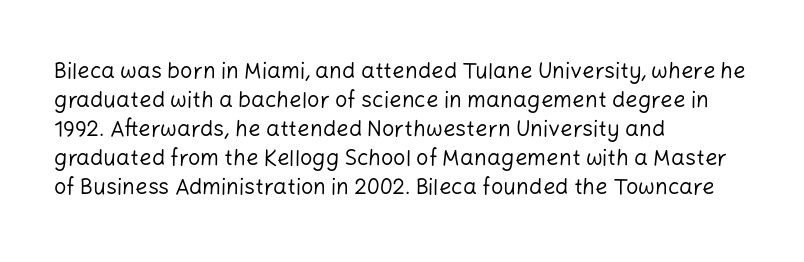
Q: Is the text bold? A: No.
Q: Is the text italic (slanted)? A: No, it is upright.
Q: Is the text underlined? A: No.
Q: How is the paragraph aligned? A: Left-aligned.
Q: Is the spacing between letters normal or unusually wide? A: Normal.
Q: Is the spacing between lines tight, normal or loose? A: Normal.
